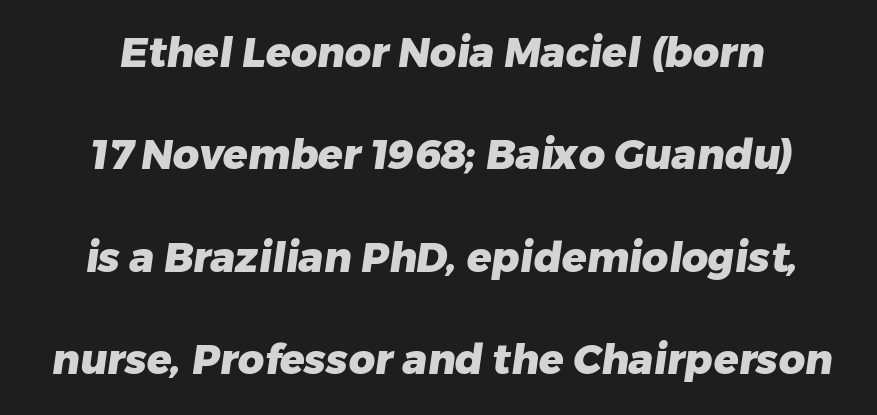
Q: Is the text bold? A: Yes.
Q: Is the typeface a serif or a sans-serif typeface? A: Sans-serif.
Q: Is the text underlined? A: No.
Q: Is the spacing between letters normal or unusually wide? A: Normal.
Q: Is the spacing between lines tight, normal or loose? A: Loose.
Q: Width (condensed, normal, or wide)? A: Normal.
Q: Stroke contrast? A: Low.
Q: x-height? A: Medium.
Q: Monospaced? A: No.
